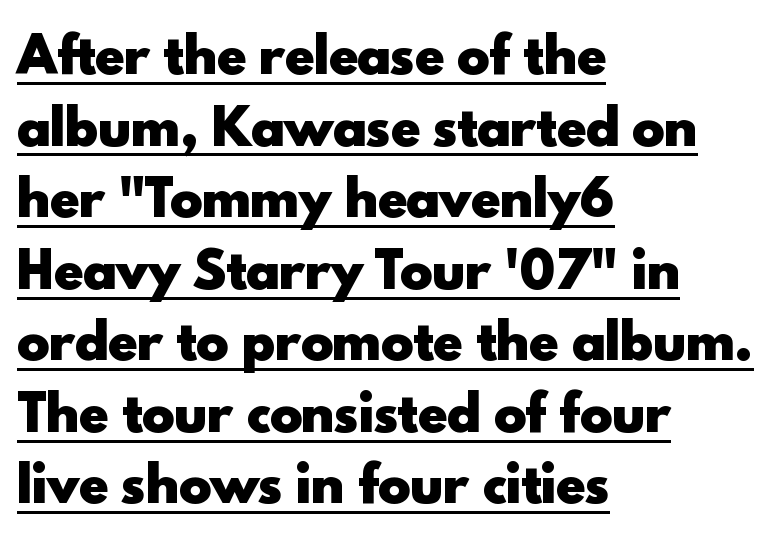
The image shows 49 px heavy sans-serif type, upright; set left-aligned, normal line spacing (1.46x), normal letter spacing, underlined; a small x-height.
